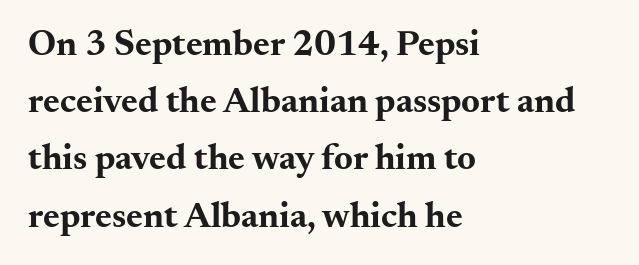
{"serif": "yes", "italic": "no", "bold": "yes", "weight": "bold", "width": "wide", "stroke_contrast": "medium", "x_height": "small", "monospaced": "no", "underline": "no", "align": "left", "line_spacing": "normal", "line_spacing_ratio": 1.59, "letter_spacing": "normal", "letter_spacing_em": 0.0, "glyph_px": 36}
